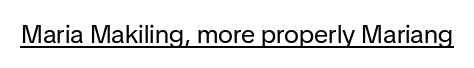
The image shows 26 px text type, upright; set normal letter spacing, underlined.
